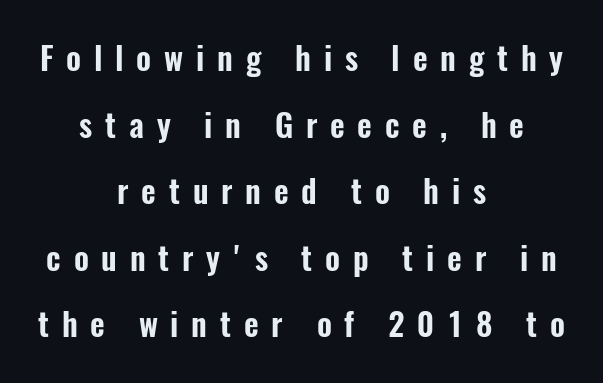
{"serif": "no", "italic": "no", "width": "condensed", "stroke_contrast": "low", "x_height": "medium", "monospaced": "no", "underline": "no", "align": "center", "line_spacing": "loose", "line_spacing_ratio": 2.08, "letter_spacing": "wide", "letter_spacing_em": 0.4, "glyph_px": 32}
